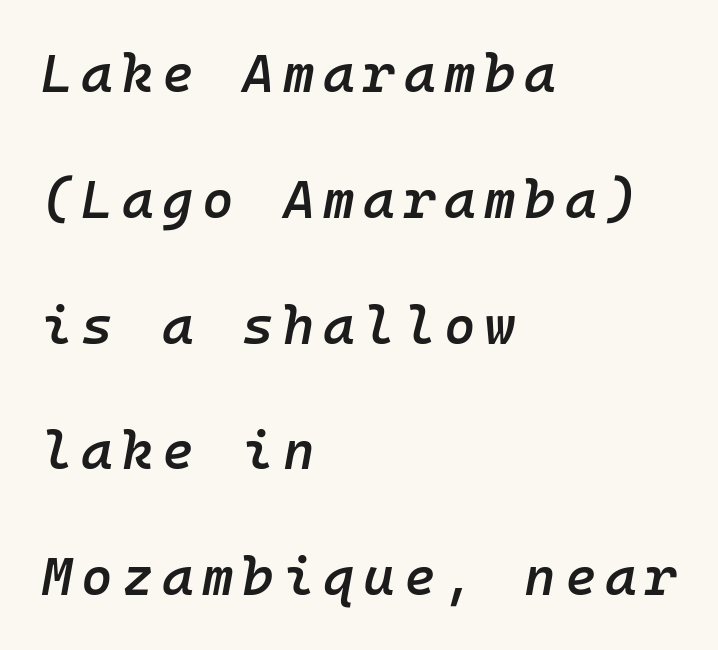
No word sits above an underline. The rendering uses a large line-height, opening up the rows. The passage shown is typed in a monospace face where columns stay perfectly aligned. Rendered with sloped, italic letterforms.
